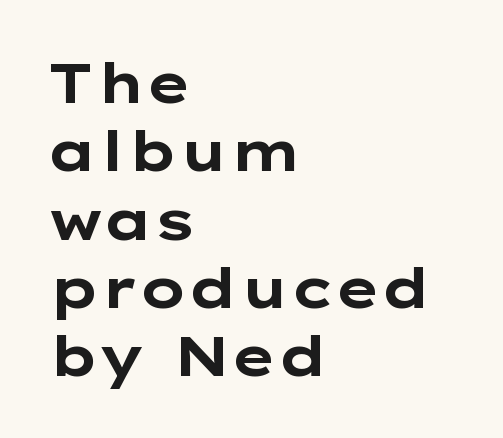
Q: Is the text bold? A: Yes.
Q: Is the text italic (slanted)? A: No, it is upright.
Q: Is the typeface a serif or a sans-serif typeface? A: Sans-serif.
Q: Is the text underlined? A: No.
Q: How is the paragraph aligned? A: Left-aligned.
Q: Is the spacing between letters normal or unusually wide? A: Normal.
Q: Width (condensed, normal, or wide)? A: Wide.
Q: Stroke contrast? A: Low.
Q: x-height? A: Medium.
Q: Monospaced? A: No.
